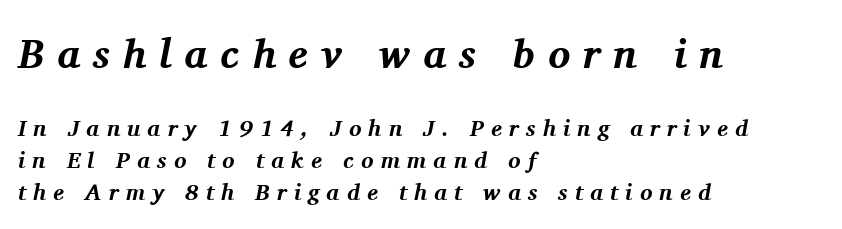
Note the varied advance widths — an 'i' is clearly narrower than an 'm'. Leading: standard. This rendering employs a face with finishing strokes, i.e., a serif. Emphasis by weight is at full strength: bold.
